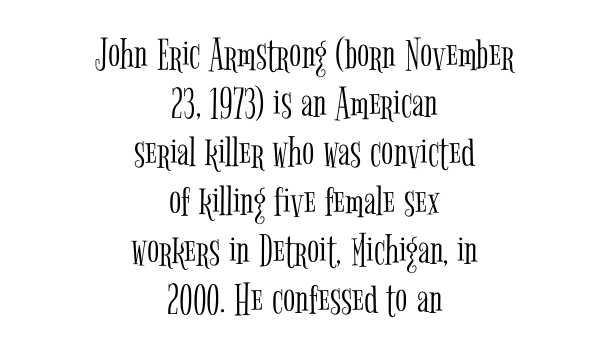
{"serif": "yes", "italic": "no", "bold": "no", "weight": "light", "width": "condensed", "stroke_contrast": "low", "x_height": "medium", "monospaced": "no", "underline": "no", "align": "center", "line_spacing": "tight", "line_spacing_ratio": 1.09, "letter_spacing": "normal", "letter_spacing_em": 0.0, "glyph_px": 45}
